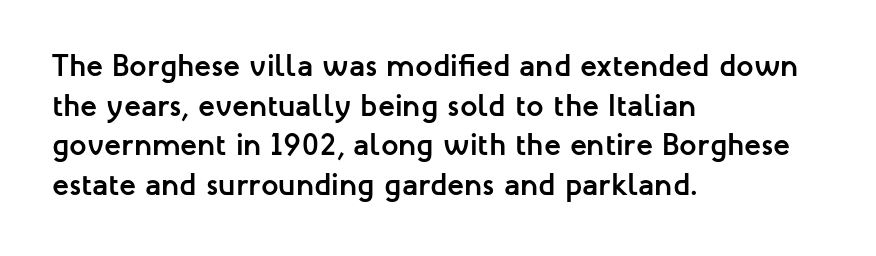
{"serif": "no", "italic": "no", "bold": "yes", "weight": "semibold", "width": "normal", "stroke_contrast": "low", "x_height": "medium", "monospaced": "no", "underline": "no", "align": "left", "line_spacing": "normal", "line_spacing_ratio": 1.28, "letter_spacing": "normal", "letter_spacing_em": 0.0, "glyph_px": 31}
